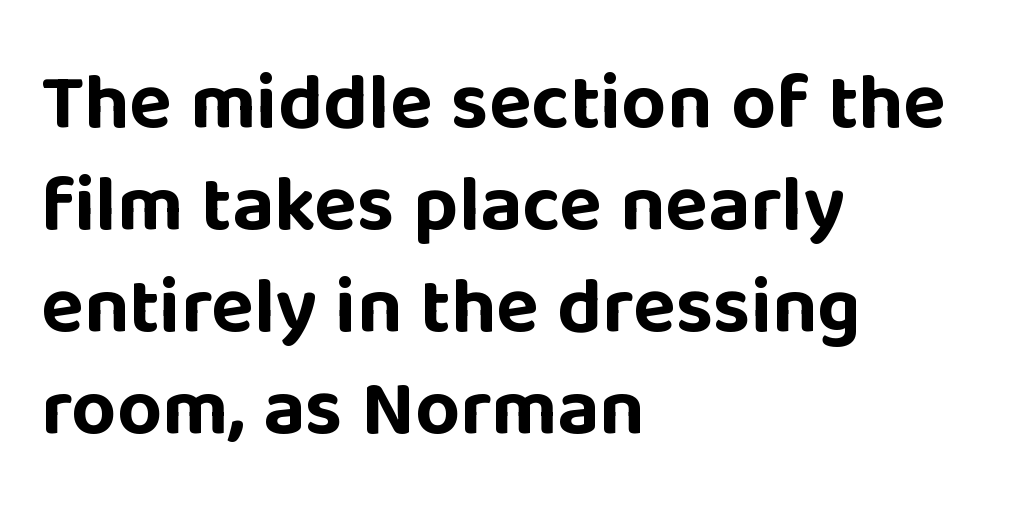
Q: Is the text bold? A: Yes.
Q: Is the text italic (slanted)? A: No, it is upright.
Q: Is the typeface a serif or a sans-serif typeface? A: Sans-serif.
Q: Is the text underlined? A: No.
Q: How is the paragraph aligned? A: Left-aligned.
Q: Is the spacing between letters normal or unusually wide? A: Normal.
Q: Is the spacing between lines tight, normal or loose? A: Normal.
Q: Width (condensed, normal, or wide)? A: Normal.
Q: Stroke contrast? A: Low.
Q: x-height? A: Large.
Q: Monospaced? A: No.
